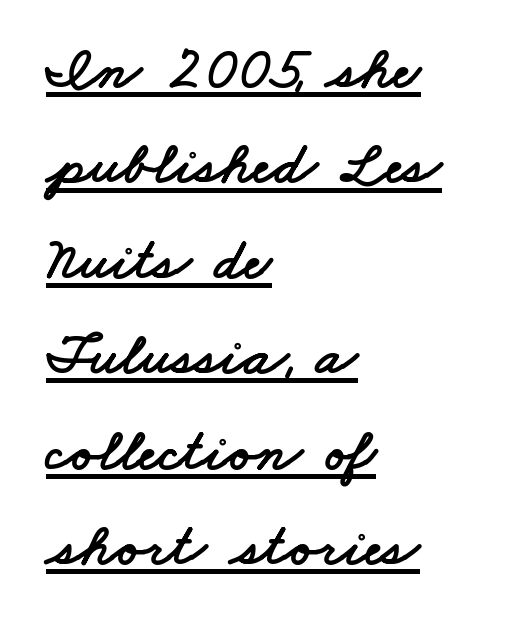
{"serif": "no", "width": "wide", "stroke_contrast": "low", "x_height": "small", "monospaced": "no", "underline": "yes", "align": "left", "line_spacing": "normal", "line_spacing_ratio": 1.59, "letter_spacing": "normal", "letter_spacing_em": 0.0, "glyph_px": 60}
